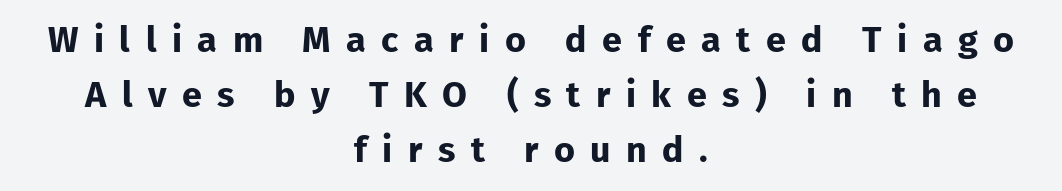
{"serif": "no", "italic": "no", "bold": "yes", "weight": "bold", "width": "normal", "stroke_contrast": "low", "x_height": "medium", "monospaced": "no", "underline": "no", "align": "center", "line_spacing": "normal", "line_spacing_ratio": 1.53, "letter_spacing": "wide", "letter_spacing_em": 0.43, "glyph_px": 36}
